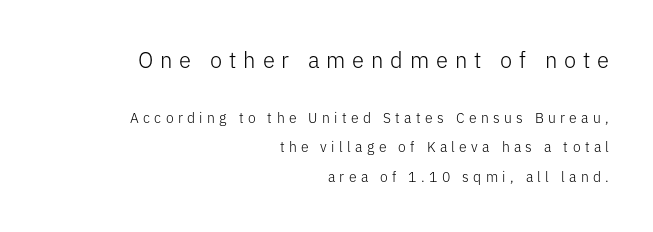
The image shows 22 px text type, upright; set right-aligned, loose line spacing (2.08x), unusually wide letter spacing (+0.31 em), not underlined; the first (top) block is 1.57x larger.
